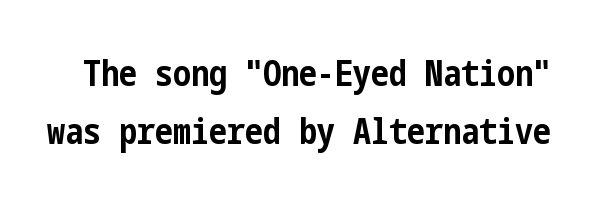
{"serif": "no", "italic": "no", "bold": "yes", "weight": "bold", "width": "condensed", "stroke_contrast": "low", "x_height": "medium", "underline": "no", "line_spacing": "normal", "line_spacing_ratio": 1.62, "letter_spacing": "normal", "letter_spacing_em": 0.0, "glyph_px": 36}
